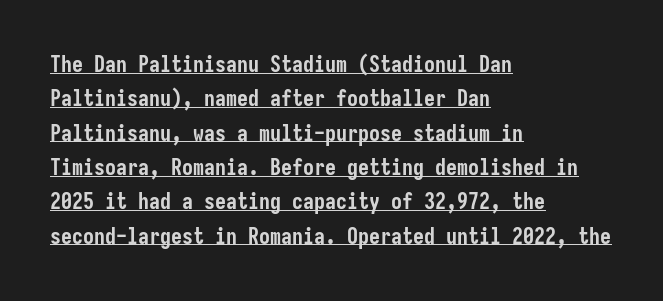
Caption: bold face, heavy strokes. You can tell it's not italic because the verticals are truly vertical. The rows are spaced the way most documents space them. This rendering leaves character spacing at its baseline value.
